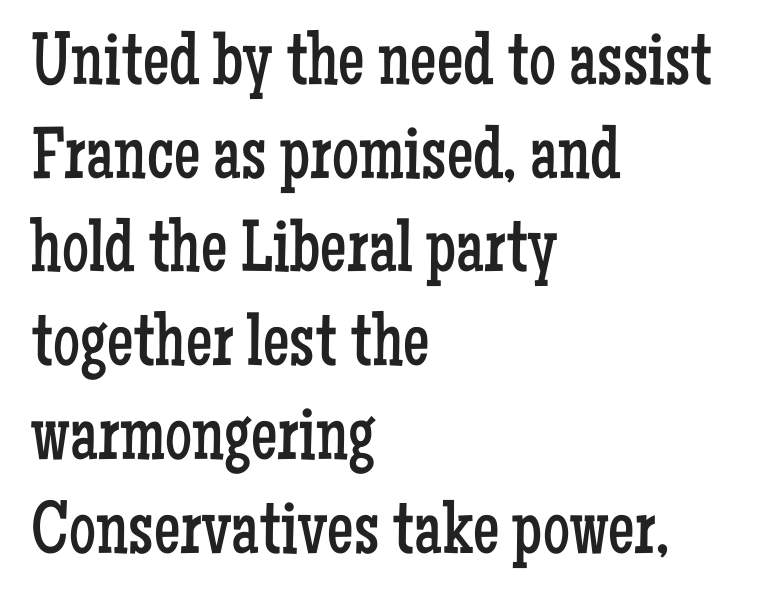
The image shows 75 px regular-weight, condensed serif type, upright; set left-aligned, normal line spacing (1.25x), normal letter spacing, not underlined; low stroke contrast and a medium x-height.
